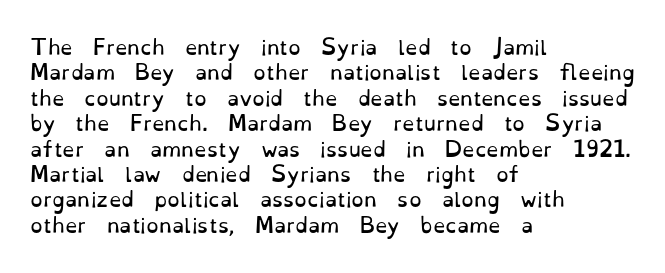
{"italic": "no", "bold": "no", "underline": "no", "align": "left", "line_spacing": "normal", "line_spacing_ratio": 1.27, "letter_spacing": "normal", "letter_spacing_em": 0.0, "glyph_px": 20}
